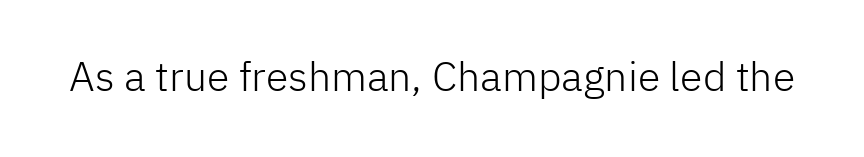
The image shows 41 px light sans-serif type, upright; set normal letter spacing, not underlined; low stroke contrast and a medium x-height.
